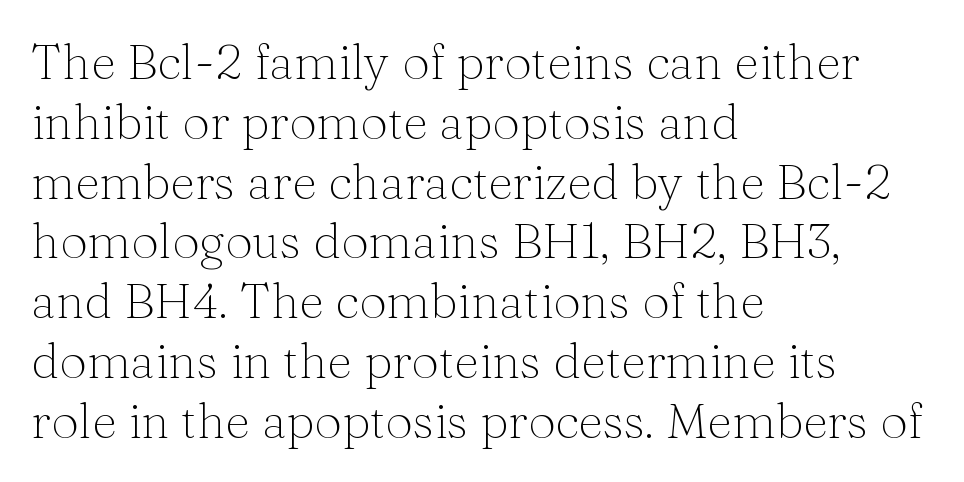
The baseline area is clear. I'd call this a serif setting — the letters wear small feet. Line starts are locked; line ends wander. The rendering keeps characters at their native spacing.
